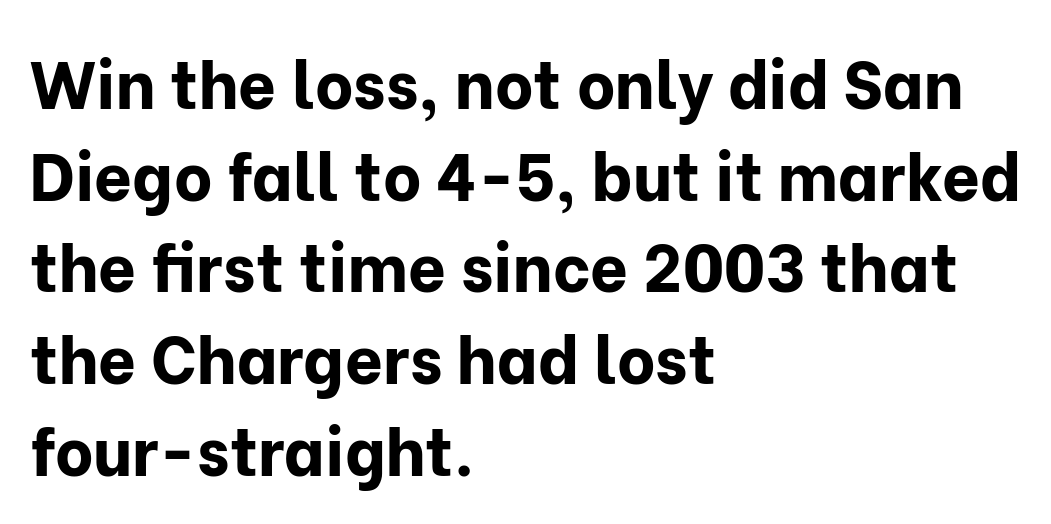
{"serif": "no", "italic": "no", "bold": "yes", "weight": "bold", "width": "normal", "stroke_contrast": "low", "x_height": "medium", "monospaced": "no", "underline": "no", "align": "left", "line_spacing": "normal", "line_spacing_ratio": 1.39, "letter_spacing": "normal", "letter_spacing_em": 0.0, "glyph_px": 66}
